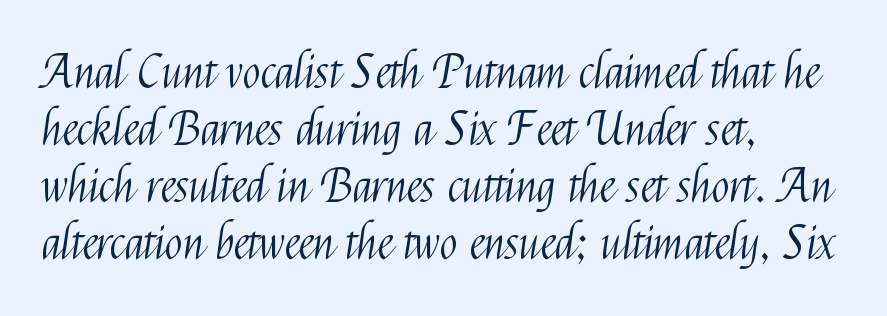
{"serif": "no", "bold": "no", "weight": "light", "width": "condensed", "stroke_contrast": "medium", "x_height": "medium", "monospaced": "no", "underline": "no", "align": "left", "line_spacing_ratio": 1.21, "letter_spacing": "normal", "letter_spacing_em": 0.0, "glyph_px": 47}
